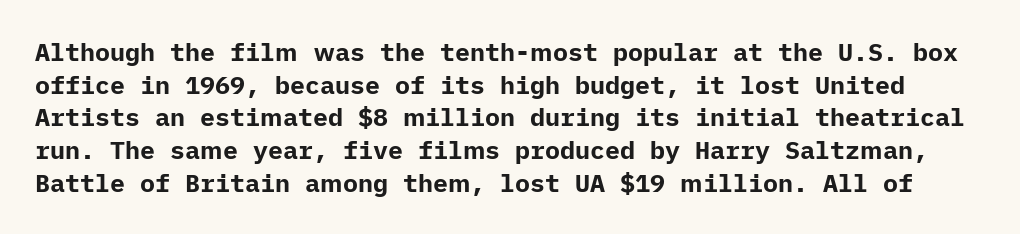
{"italic": "no", "bold": "yes", "underline": "no", "line_spacing": "normal", "line_spacing_ratio": 1.31, "letter_spacing": "normal", "letter_spacing_em": 0.0, "glyph_px": 25}
